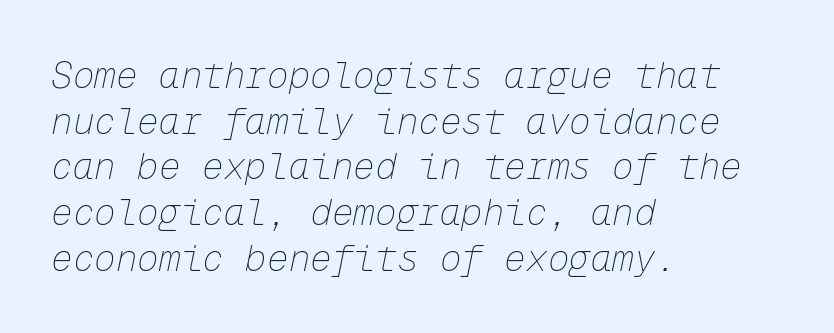
{"italic": "yes", "lean": "right", "slant_degrees": 12, "bold": "no", "weight": "thin", "width": "normal", "stroke_contrast": "low", "x_height": "medium", "monospaced": "yes", "underline": "no", "align": "left", "line_spacing": "normal", "line_spacing_ratio": 1.27, "letter_spacing": "normal", "letter_spacing_em": 0.0, "glyph_px": 36}
